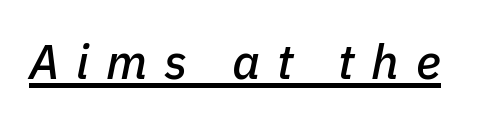
The image shows 48 px text type, italic (leaning right); set unusually wide letter spacing (+0.35 em), underlined; low stroke contrast and a medium x-height.
